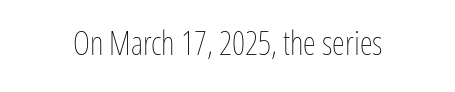
The image shows 33 px thin, condensed type, upright; set normal letter spacing, not underlined; low stroke contrast and a medium x-height.
